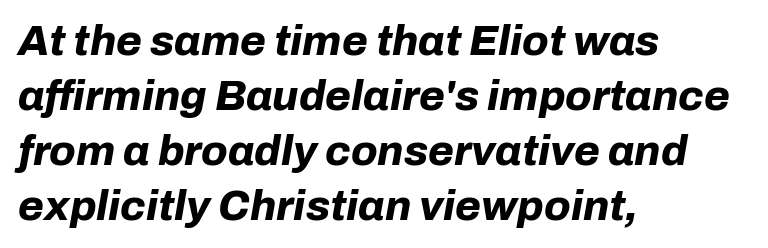
Q: Is the text bold? A: Yes.
Q: Is the text italic (slanted)? A: Yes, it leans right by about 10 degrees.
Q: Is the text underlined? A: No.
Q: How is the paragraph aligned? A: Left-aligned.
Q: Is the spacing between letters normal or unusually wide? A: Normal.
Q: Is the spacing between lines tight, normal or loose? A: Normal.
Q: Width (condensed, normal, or wide)? A: Normal.
Q: Stroke contrast? A: Low.
Q: x-height? A: Medium.
Q: Monospaced? A: No.
